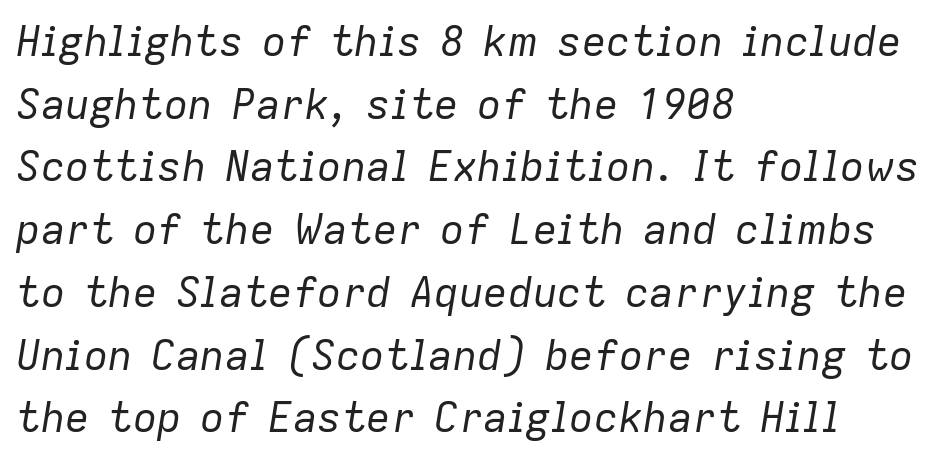
The image shows 41 px regular-weight type, italic (leaning right); set left-aligned, normal line spacing (1.53x), normal letter spacing, not underlined; low stroke contrast and a medium x-height.
